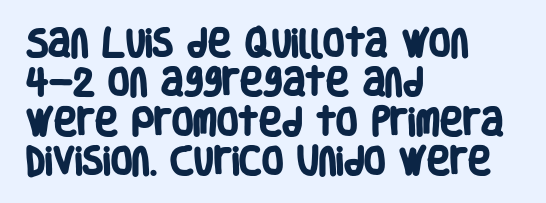
Q: Is the text bold? A: Yes.
Q: Is the typeface a serif or a sans-serif typeface? A: Sans-serif.
Q: Is the text underlined? A: No.
Q: How is the paragraph aligned? A: Left-aligned.
Q: Is the spacing between letters normal or unusually wide? A: Normal.
Q: Is the spacing between lines tight, normal or loose? A: Normal.
Q: Width (condensed, normal, or wide)? A: Condensed.
Q: Stroke contrast? A: Low.
Q: x-height? A: Large.
Q: Monospaced? A: No.
